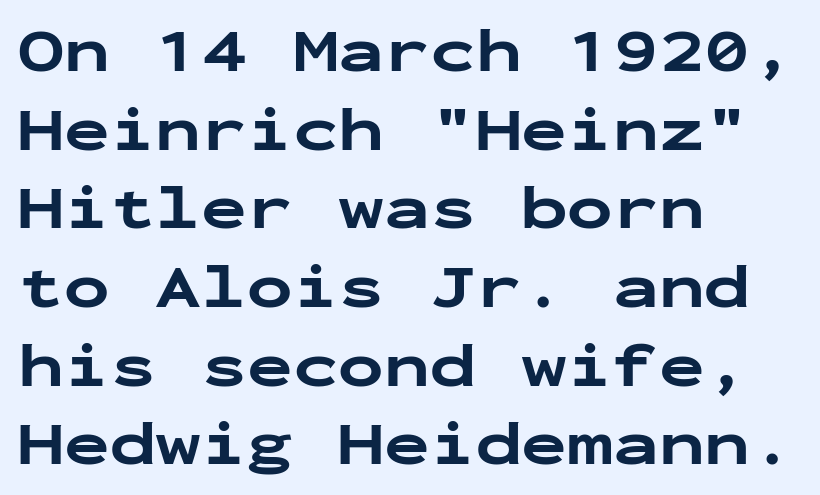
Q: Is the text bold? A: Yes.
Q: Is the text italic (slanted)? A: No, it is upright.
Q: Is the typeface a serif or a sans-serif typeface? A: Sans-serif.
Q: Is the text underlined? A: No.
Q: How is the paragraph aligned? A: Left-aligned.
Q: Is the spacing between letters normal or unusually wide? A: Normal.
Q: Is the spacing between lines tight, normal or loose? A: Normal.
Q: Width (condensed, normal, or wide)? A: Wide.
Q: Stroke contrast? A: Low.
Q: x-height? A: Medium.
Q: Monospaced? A: Yes.
